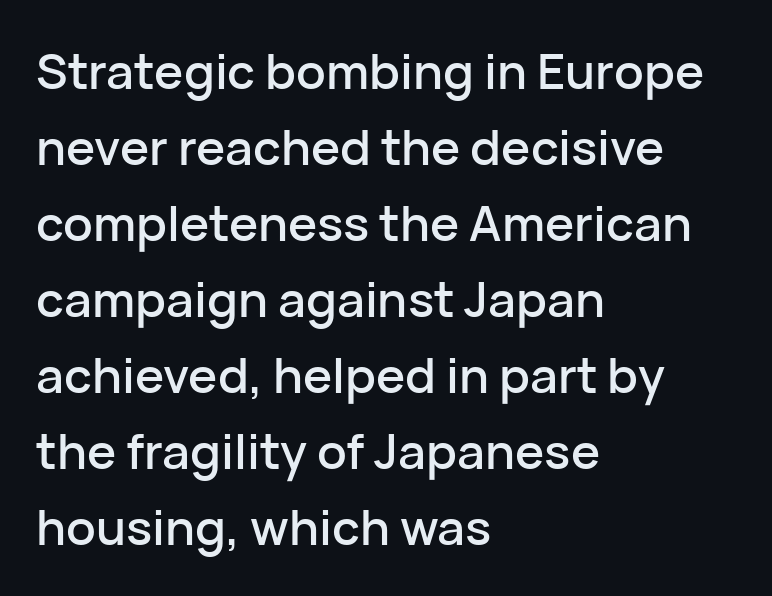
The image shows 49 px sans-serif type, upright; set left-aligned, normal line spacing (1.55x), normal letter spacing, not underlined; low stroke contrast and a medium x-height.
